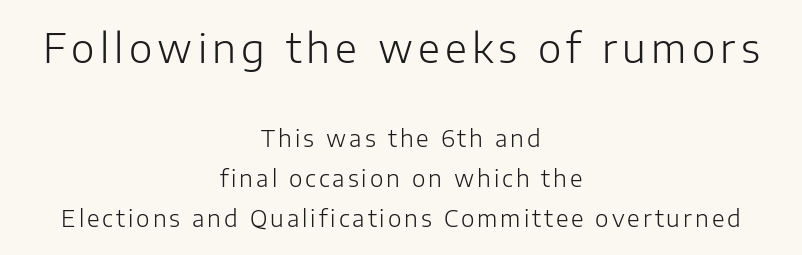
{"serif": "no", "italic": "no", "bold": "no", "weight": "light", "width": "normal", "stroke_contrast": "low", "x_height": "medium", "monospaced": "no", "underline": "no", "align": "center", "line_spacing_ratio": 1.75, "larger_block": "first", "size_ratio": 1.74, "glyph_px": 40}
